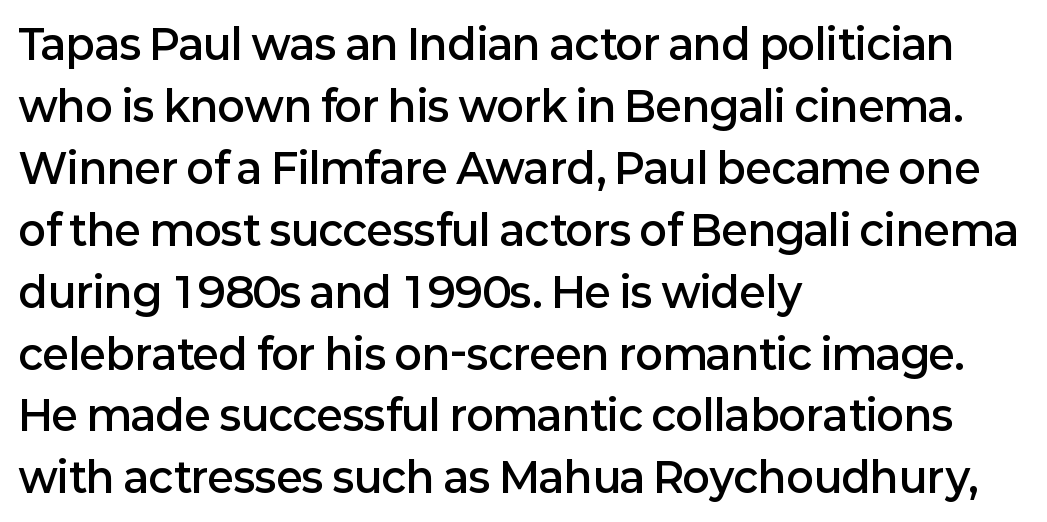
{"serif": "no", "italic": "no", "bold": "semi", "weight": "semibold", "width": "normal", "stroke_contrast": "low", "x_height": "medium", "monospaced": "no", "underline": "no", "align": "left", "line_spacing": "normal", "line_spacing_ratio": 1.51, "letter_spacing": "normal", "letter_spacing_em": 0.0, "glyph_px": 41}
